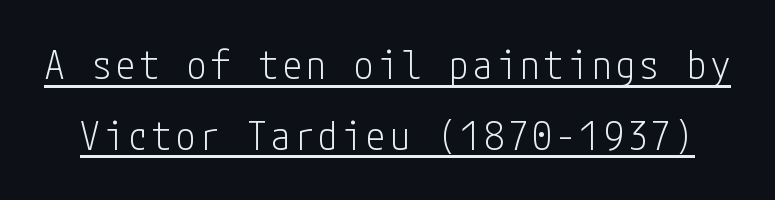
The letterforms sit at book weight or below. Regarding serifs, this sample does without them. Students, observe the line beneath the letters — that is underlining. You can tell it's not italic because the verticals are truly vertical.
